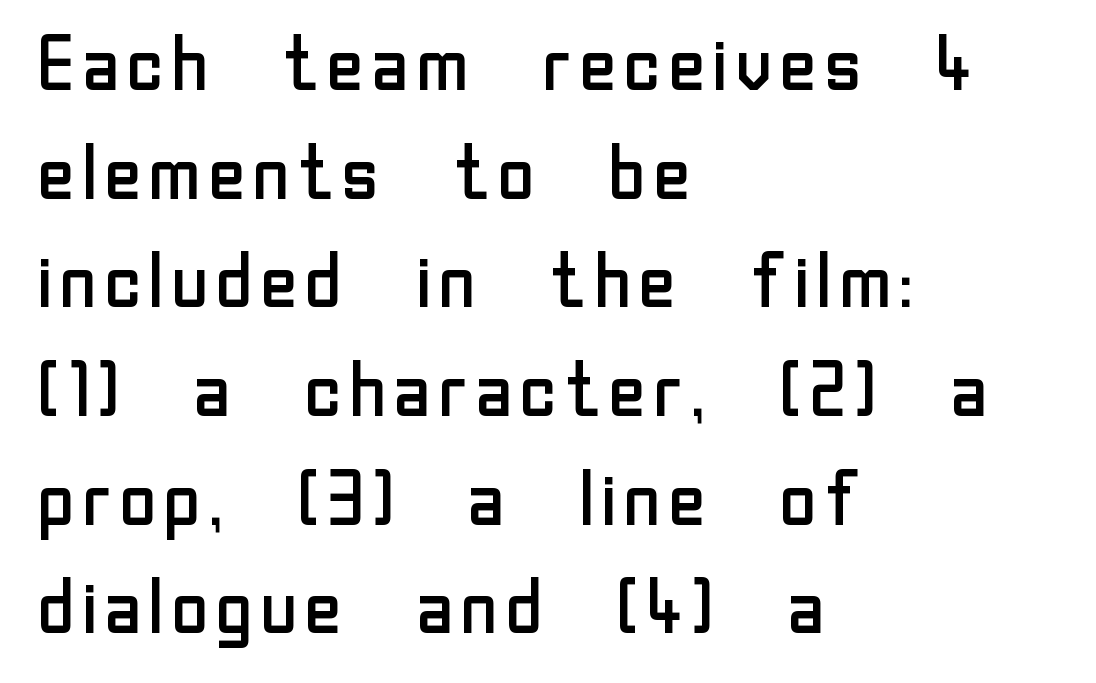
Q: Is the text bold? A: No.
Q: Is the text italic (slanted)? A: No, it is upright.
Q: Is the typeface a serif or a sans-serif typeface? A: Sans-serif.
Q: Is the text underlined? A: No.
Q: How is the paragraph aligned? A: Left-aligned.
Q: Is the spacing between letters normal or unusually wide? A: Normal.
Q: Is the spacing between lines tight, normal or loose? A: Normal.
Q: Width (condensed, normal, or wide)? A: Normal.
Q: Stroke contrast? A: Low.
Q: x-height? A: Medium.
Q: Monospaced? A: No.
